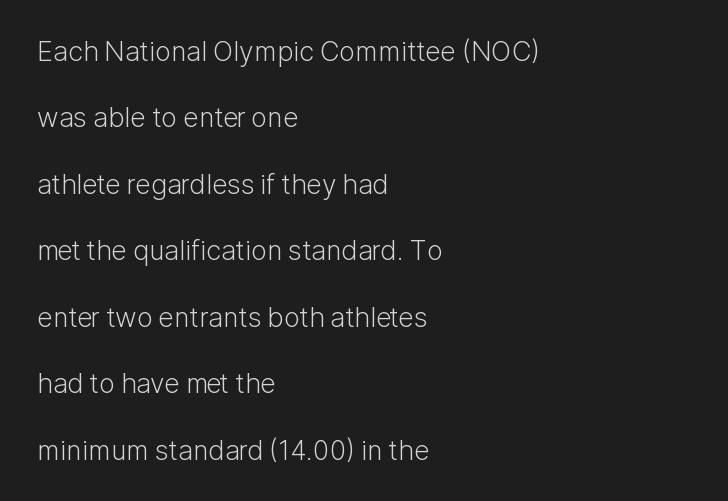
These lines were composed using upright roman letters. In terms of letterspacing, this is plain default setting. The paragraph has a hard left edge and a soft right edge. Baseline-to-baseline distance is far greater than the letter height. Decoration check: the copy has no underline. These glyphs show unthickened strokes, regular width or finer.
